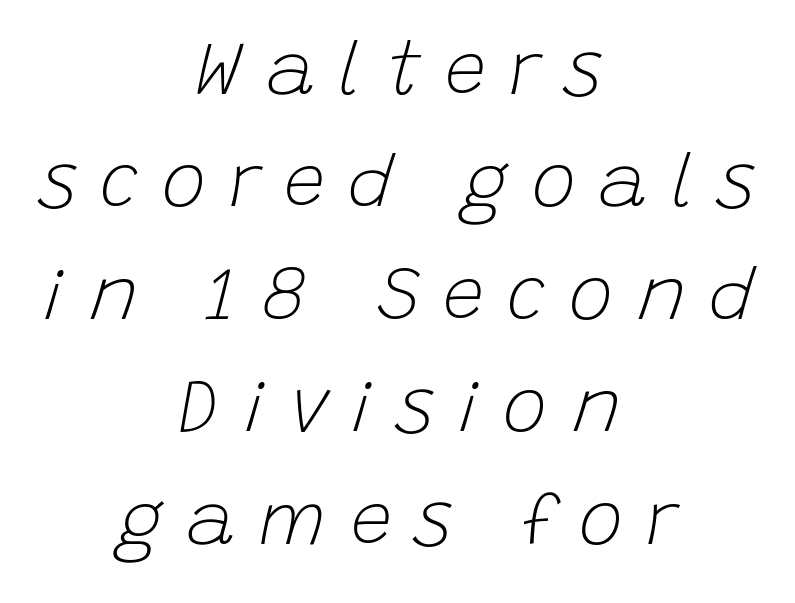
Q: Is the text bold? A: No.
Q: Is the text italic (slanted)? A: Yes, it leans right by about 15 degrees.
Q: Is the text underlined? A: No.
Q: How is the paragraph aligned? A: Centered.
Q: Is the spacing between letters normal or unusually wide? A: Unusually wide.
Q: Is the spacing between lines tight, normal or loose? A: Normal.
Q: Width (condensed, normal, or wide)? A: Normal.
Q: Stroke contrast? A: Low.
Q: x-height? A: Large.
Q: Monospaced? A: No.
